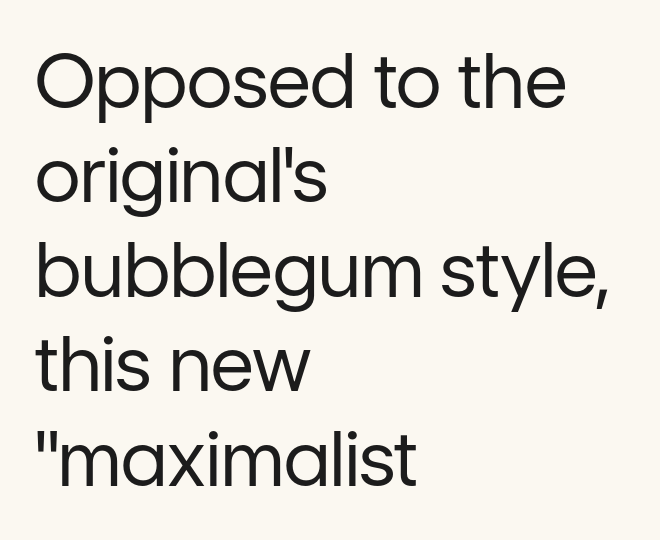
Q: Is the text bold? A: No.
Q: Is the text italic (slanted)? A: No, it is upright.
Q: Is the typeface a serif or a sans-serif typeface? A: Sans-serif.
Q: Is the text underlined? A: No.
Q: How is the paragraph aligned? A: Left-aligned.
Q: Is the spacing between letters normal or unusually wide? A: Normal.
Q: Is the spacing between lines tight, normal or loose? A: Normal.
Q: Width (condensed, normal, or wide)? A: Normal.
Q: Stroke contrast? A: Low.
Q: x-height? A: Medium.
Q: Monospaced? A: No.
